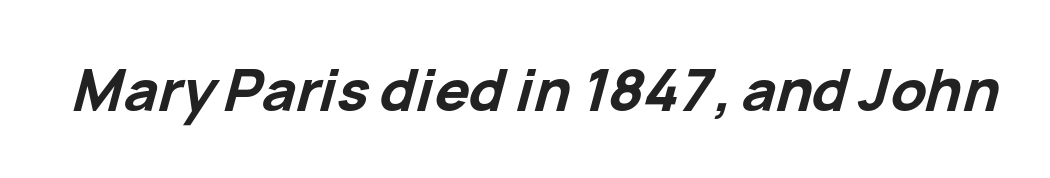
The image shows 58 px bold type, italic (leaning right); set normal letter spacing, not underlined; low stroke contrast and a medium x-height.
